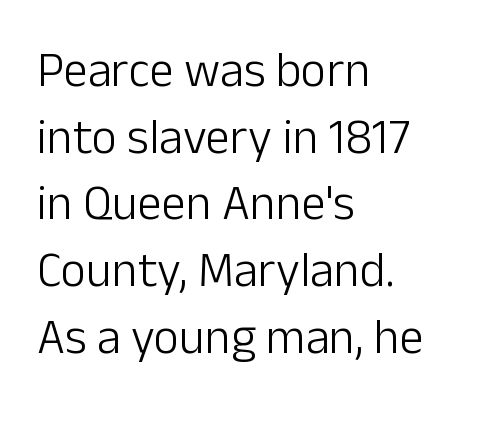
Q: Is the text bold? A: No.
Q: Is the text italic (slanted)? A: No, it is upright.
Q: Is the typeface a serif or a sans-serif typeface? A: Sans-serif.
Q: Is the text underlined? A: No.
Q: How is the paragraph aligned? A: Left-aligned.
Q: Is the spacing between letters normal or unusually wide? A: Normal.
Q: Is the spacing between lines tight, normal or loose? A: Normal.
Q: Width (condensed, normal, or wide)? A: Normal.
Q: Stroke contrast? A: Low.
Q: x-height? A: Medium.
Q: Monospaced? A: No.
